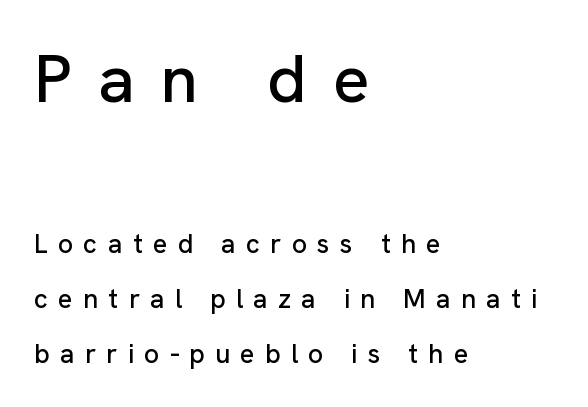
{"serif": "no", "italic": "no", "width": "normal", "stroke_contrast": "low", "x_height": "medium", "monospaced": "no", "underline": "no", "align": "left", "line_spacing": "loose", "line_spacing_ratio": 2.03, "letter_spacing": "wide", "letter_spacing_em": 0.38, "larger_block": "first", "size_ratio": 2.52, "glyph_px": 68}
